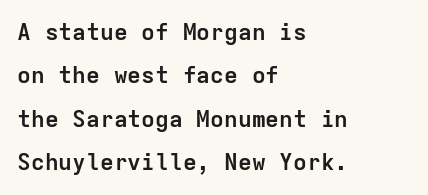
The line texture is even and compact thanks to regular tracking. The zone under the glyphs is completely vacant. The typesetter chose a ragged-right arrangement here. Weight check: bold — yes, fully. Italic? Not at all — the glyphs are vertical.
